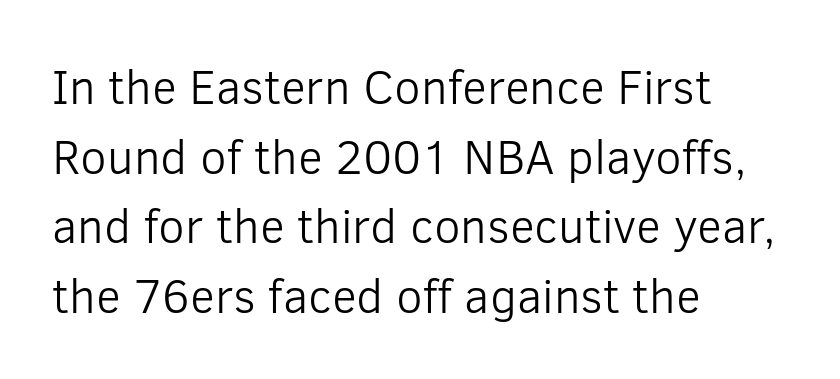
{"serif": "no", "italic": "no", "bold": "no", "weight": "light", "width": "normal", "stroke_contrast": "low", "x_height": "medium", "monospaced": "no", "underline": "no", "align": "left", "line_spacing": "normal", "line_spacing_ratio": 1.45, "letter_spacing": "normal", "letter_spacing_em": 0.0, "glyph_px": 48}
